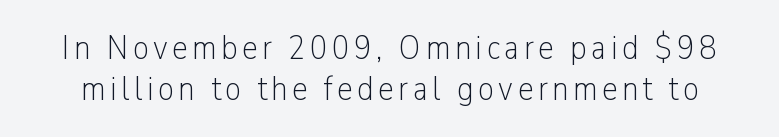
Q: Is the text bold? A: No.
Q: Is the text italic (slanted)? A: No, it is upright.
Q: Is the typeface a serif or a sans-serif typeface? A: Sans-serif.
Q: Is the text underlined? A: No.
Q: Width (condensed, normal, or wide)? A: Condensed.
Q: Stroke contrast? A: Low.
Q: x-height? A: Medium.
Q: Monospaced? A: No.
